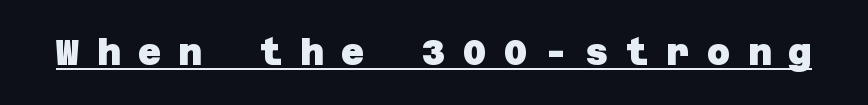
Q: Is the text bold? A: Yes.
Q: Is the typeface a serif or a sans-serif typeface? A: Sans-serif.
Q: Is the text underlined? A: Yes.
Q: Is the spacing between letters normal or unusually wide? A: Unusually wide.
Q: Width (condensed, normal, or wide)? A: Normal.
Q: Stroke contrast? A: Low.
Q: x-height? A: Large.
